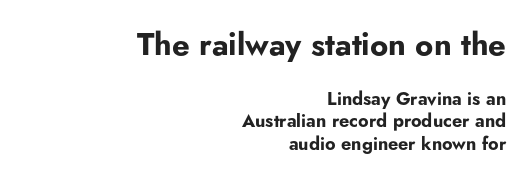
Q: Is the text bold? A: Yes.
Q: Is the text italic (slanted)? A: No, it is upright.
Q: Is the typeface a serif or a sans-serif typeface? A: Sans-serif.
Q: Is the text underlined? A: No.
Q: How is the paragraph aligned? A: Right-aligned.
Q: Is the spacing between letters normal or unusually wide? A: Normal.
Q: Is the spacing between lines tight, normal or loose? A: Normal.
Q: Which block of text is set in a larger size, the first (top) or the second (bottom)? A: The first (top) one.
Q: Width (condensed, normal, or wide)? A: Normal.
Q: Stroke contrast? A: Low.
Q: x-height? A: Small.
Q: Monospaced? A: No.
